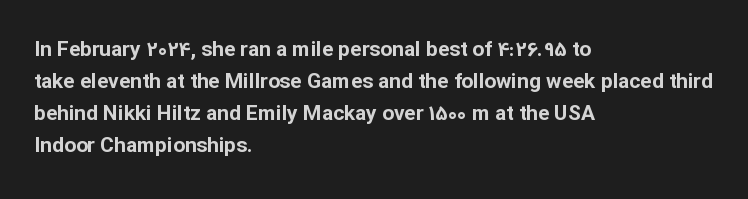
{"italic": "no", "bold": "yes", "underline": "no", "align": "left", "line_spacing": "normal", "line_spacing_ratio": 1.53, "letter_spacing": "normal", "letter_spacing_em": 0.0, "glyph_px": 21}
